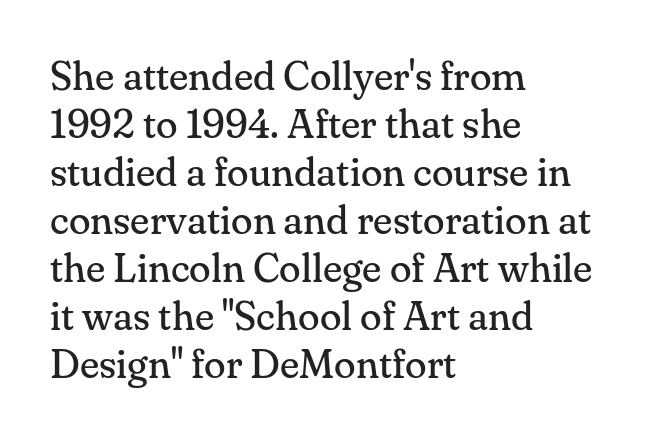
The image shows 40 px regular-weight serif type, upright; set left-aligned, line spacing 1.2x, normal letter spacing, not underlined; medium stroke contrast and a small x-height.
